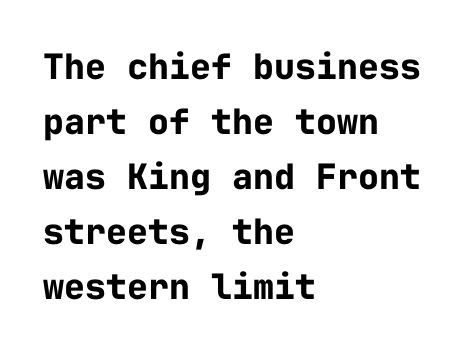
Leading matches the norm, producing a regular column. Line beginnings align vertically; line endings do not. Posture: straight, roman, zero tilt. The tracking reads as untouched default to a designer's eye.
